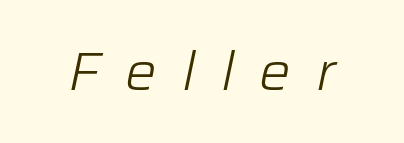
A typesetter would call this heavily tracked-out type. Does the lettering tilt? It does — this is italic. Weight: in the light-to-regular range. Character widths vary here, with narrow letters taking less room than wide ones. Descenders are the only things crossing below the line.
